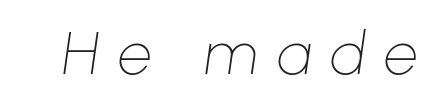
{"italic": "yes", "lean": "right", "slant_degrees": 8, "bold": "no", "weight": "thin", "width": "normal", "stroke_contrast": "low", "x_height": "medium", "monospaced": "no", "underline": "no", "letter_spacing": "wide", "letter_spacing_em": 0.32, "glyph_px": 60}
